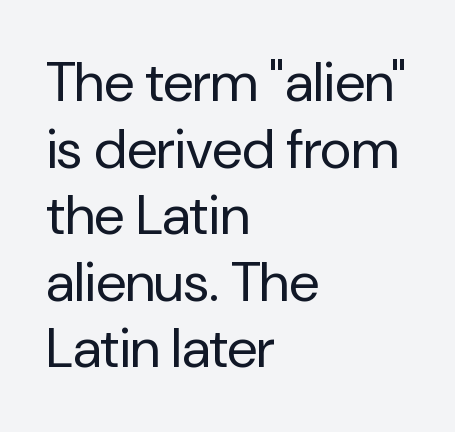
{"serif": "no", "italic": "no", "bold": "no", "weight": "regular", "width": "normal", "stroke_contrast": "low", "x_height": "medium", "monospaced": "no", "underline": "no", "align": "left", "line_spacing_ratio": 1.21, "letter_spacing": "normal", "letter_spacing_em": 0.0, "glyph_px": 55}
